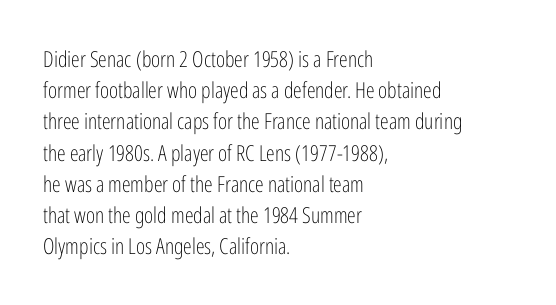
The image shows 22 px text type, upright; set left-aligned, normal line spacing (1.42x), normal letter spacing, not underlined.
